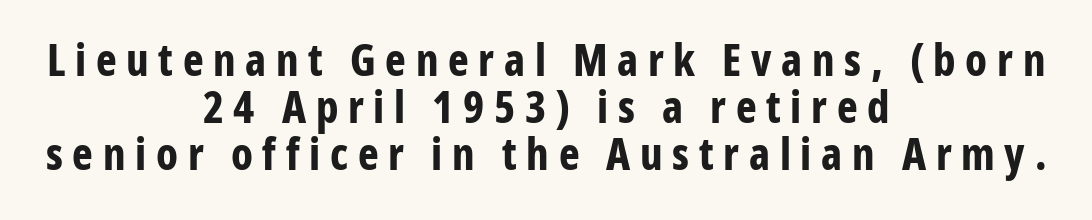
If you drew a line through each stem, it would be perfectly vertical. Spacing verdict: proportional, widths tailored to each character. Is there much room between lines? No — they nearly touch. Chunky letters — that's bold for sure.
